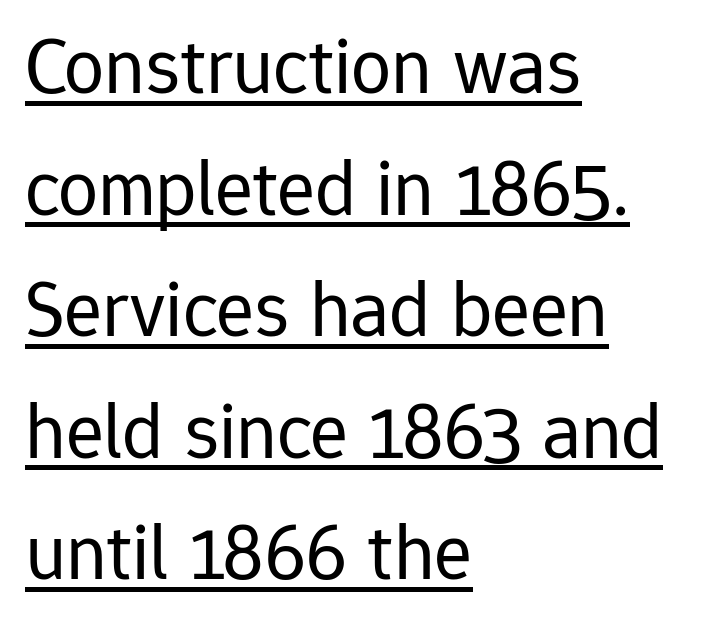
{"serif": "no", "italic": "no", "bold": "no", "weight": "regular", "width": "normal", "stroke_contrast": "low", "x_height": "medium", "monospaced": "no", "underline": "yes", "align": "left", "line_spacing": "normal", "line_spacing_ratio": 1.52, "letter_spacing": "normal", "letter_spacing_em": 0.0, "glyph_px": 80}
